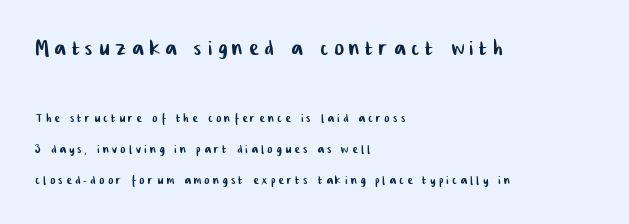
Q: Is the typeface a serif or a sans-serif typeface? A: Sans-serif.
Q: Is the text underlined? A: No.
Q: How is the paragraph aligned? A: Left-aligned.
Q: Is the spacing between letters normal or unusually wide? A: Unusually wide.
Q: Is the spacing between lines tight, normal or loose? A: Loose.
Q: Which block of text is set in a larger size, the first (top) or the second (bottom)? A: The first (top) one.
Q: Width (condensed, normal, or wide)? A: Condensed.
Q: Stroke contrast? A: Low.
Q: x-height? A: Medium.
Q: Monospaced? A: No.
